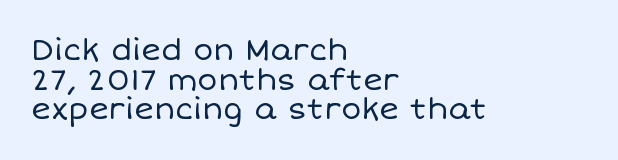
Q: Is the text bold? A: No.
Q: Is the text italic (slanted)? A: No, it is upright.
Q: Is the text underlined? A: No.
Q: How is the paragraph aligned? A: Left-aligned.
Q: Is the spacing between letters normal or unusually wide? A: Normal.
Q: Is the spacing between lines tight, normal or loose? A: Tight.
Q: Width (condensed, normal, or wide)? A: Normal.
Q: Stroke contrast? A: Low.
Q: x-height? A: Large.
Q: Monospaced? A: No.
